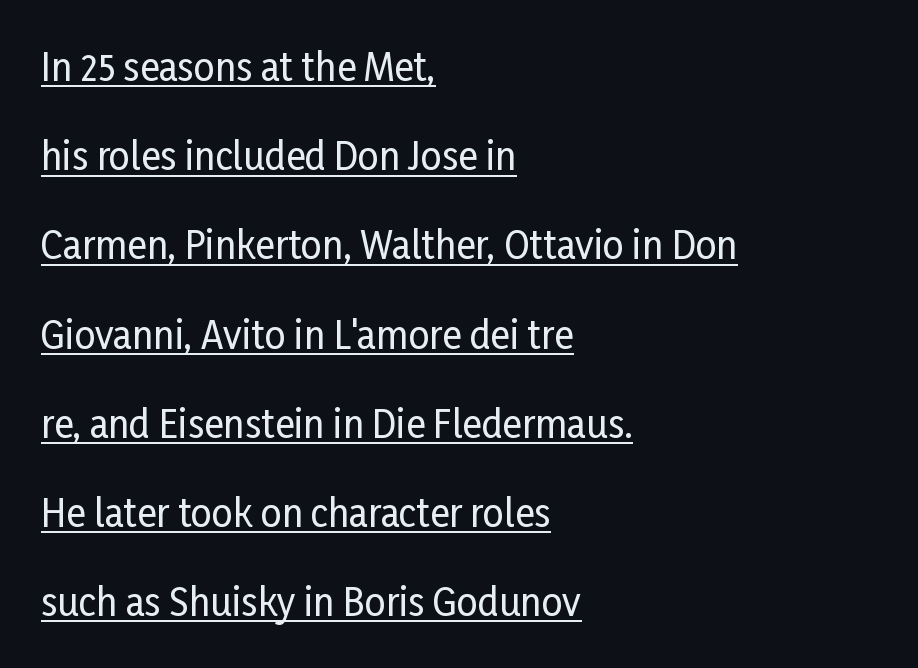
{"serif": "no", "italic": "no", "width": "condensed", "stroke_contrast": "low", "x_height": "medium", "monospaced": "no", "underline": "yes", "align": "left", "line_spacing": "loose", "line_spacing_ratio": 2.41, "letter_spacing": "normal", "letter_spacing_em": 0.0, "glyph_px": 37}
